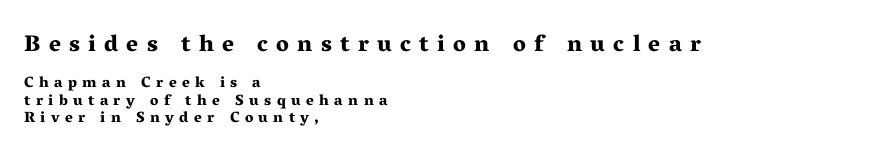
The image shows 23 px bold type, upright; set left-aligned, line spacing 1.17x, unusually wide letter spacing (+0.36 em), not underlined; the first (top) block is 1.53x larger.
